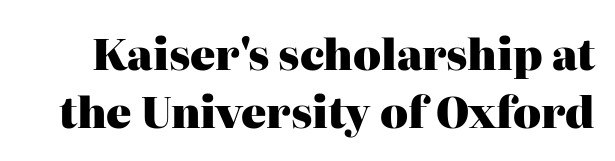
Q: Is the text bold? A: Yes.
Q: Is the text italic (slanted)? A: No, it is upright.
Q: Is the typeface a serif or a sans-serif typeface? A: Serif.
Q: Is the text underlined? A: No.
Q: Is the spacing between letters normal or unusually wide? A: Normal.
Q: Is the spacing between lines tight, normal or loose? A: Normal.
Q: Width (condensed, normal, or wide)? A: Normal.
Q: Stroke contrast? A: High.
Q: x-height? A: Medium.
Q: Monospaced? A: No.
